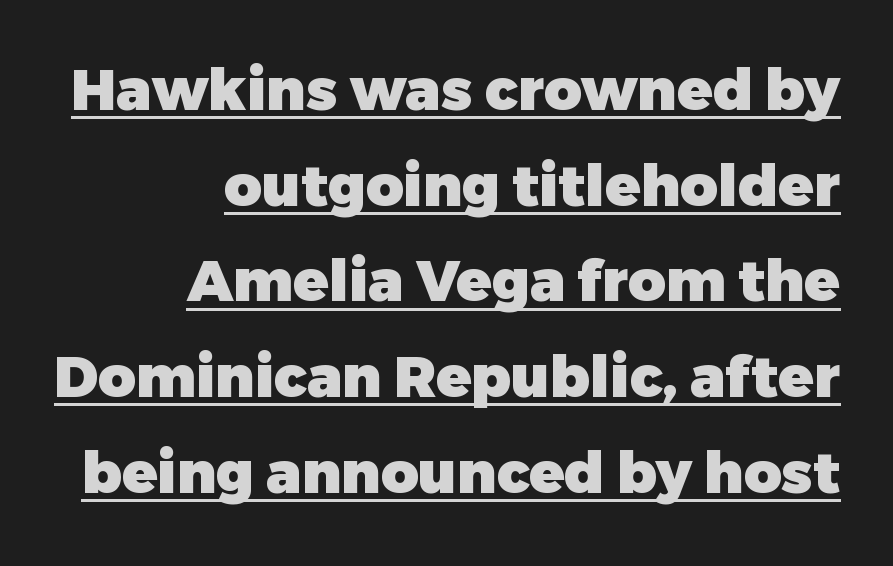
Q: Is the text bold? A: Yes.
Q: Is the text italic (slanted)? A: No, it is upright.
Q: Is the typeface a serif or a sans-serif typeface? A: Sans-serif.
Q: Is the text underlined? A: Yes.
Q: How is the paragraph aligned? A: Right-aligned.
Q: Is the spacing between letters normal or unusually wide? A: Normal.
Q: Is the spacing between lines tight, normal or loose? A: Normal.
Q: Width (condensed, normal, or wide)? A: Normal.
Q: Stroke contrast? A: Low.
Q: x-height? A: Medium.
Q: Monospaced? A: No.
